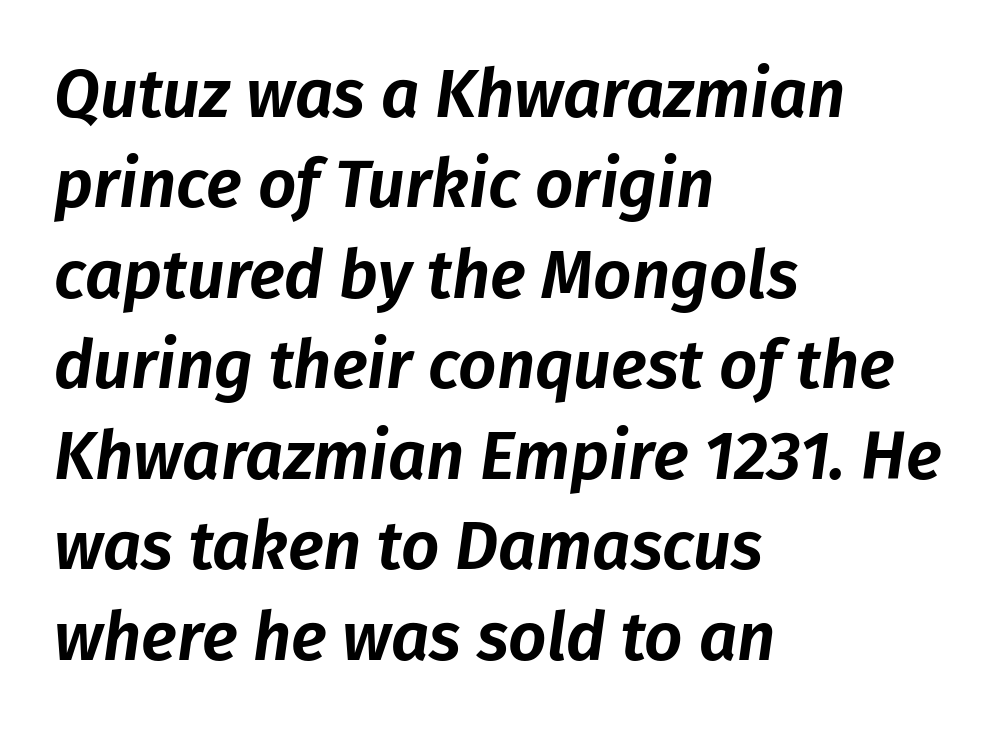
The image shows 67 px text type, italic (leaning right); set left-aligned, normal line spacing (1.35x), normal letter spacing, not underlined; low stroke contrast and a medium x-height.
